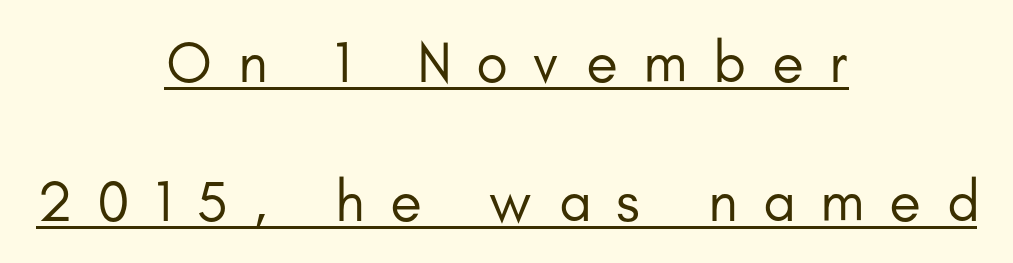
{"serif": "no", "italic": "no", "bold": "no", "weight": "regular", "width": "normal", "stroke_contrast": "low", "x_height": "small", "monospaced": "no", "underline": "yes", "align": "center", "line_spacing": "loose", "line_spacing_ratio": 2.4, "letter_spacing": "wide", "letter_spacing_em": 0.45, "glyph_px": 58}
